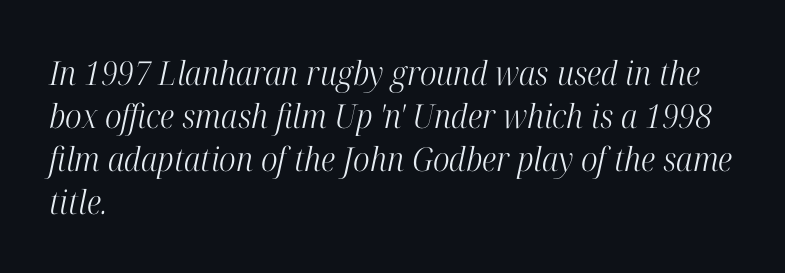
The image shows 33 px light, condensed serif type, italic (leaning right); set left-aligned, normal line spacing (1.3x), normal letter spacing, not underlined; high stroke contrast and a medium x-height.
